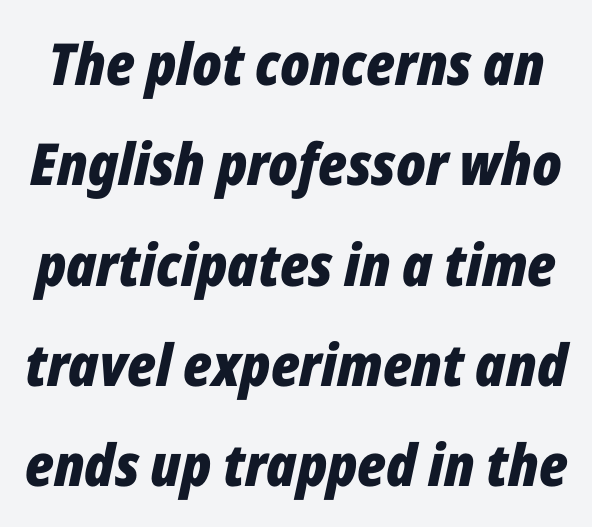
The image shows 58 px bold, condensed type, italic (leaning right); set line spacing 1.73x, normal letter spacing, not underlined; low stroke contrast and a medium x-height.
